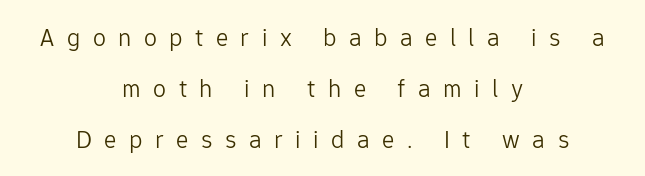
Q: Is the text bold? A: No.
Q: Is the text italic (slanted)? A: No, it is upright.
Q: Is the text underlined? A: No.
Q: How is the paragraph aligned? A: Centered.
Q: Is the spacing between letters normal or unusually wide? A: Unusually wide.
Q: Is the spacing between lines tight, normal or loose? A: Loose.
